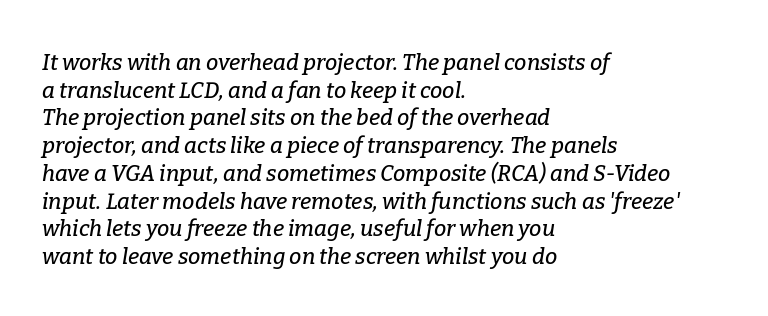
Q: Is the text italic (slanted)? A: Yes, it leans right by about 9 degrees.
Q: Is the text underlined? A: No.
Q: How is the paragraph aligned? A: Left-aligned.
Q: Is the spacing between letters normal or unusually wide? A: Normal.
Q: Is the spacing between lines tight, normal or loose? A: Normal.
